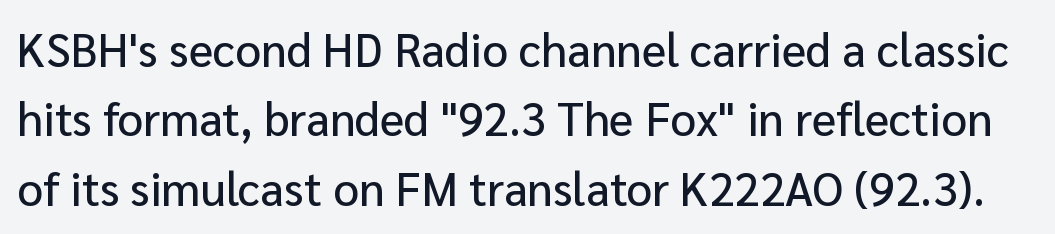
{"serif": "no", "italic": "no", "width": "normal", "stroke_contrast": "low", "x_height": "medium", "monospaced": "no", "underline": "no", "line_spacing": "normal", "line_spacing_ratio": 1.51, "letter_spacing": "normal", "letter_spacing_em": 0.0, "glyph_px": 46}
